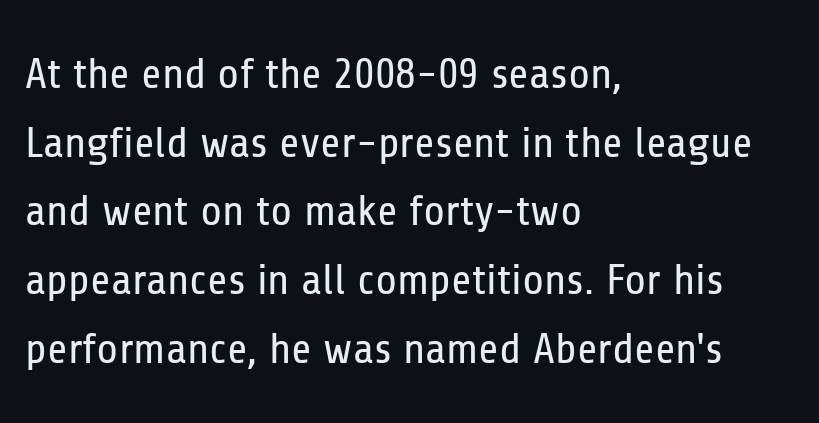
The image shows 44 px regular-weight, condensed sans-serif type, upright; set left-aligned, normal line spacing (1.56x), normal letter spacing, not underlined; low stroke contrast and a medium x-height.
